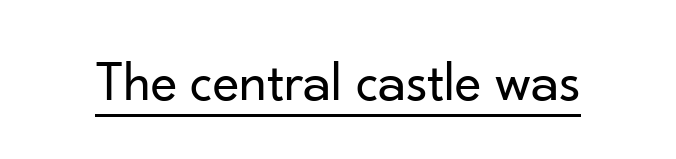
It's the straight-up-and-down kind of type. Somebody hit Ctrl+U on this one — the words are underlined. What kind of face is this? One without serifs — a sans. Looks like regular typesetting: each glyph gets only the width it needs.
